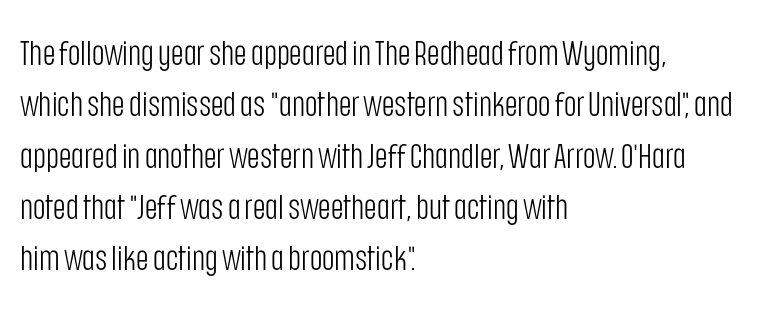
The characters display no serif detailing; their extremities are plain. Posture: straight, roman, zero tilt. A student would call this left alignment; a typographer would say flush left, rag right. Each word holds together tightly as a unit, with standard inter-letter gaps. The passage shown is typed in a proportional face where columns would drift. A normal amount of white space separates one row of letters from the next.
